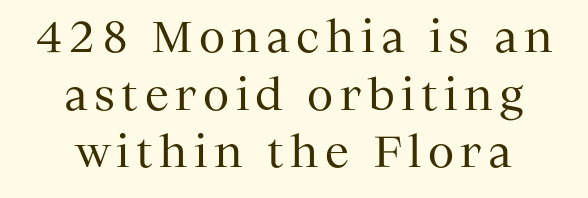
{"serif": "yes", "italic": "no", "bold": "no", "weight": "regular", "width": "normal", "stroke_contrast": "medium", "x_height": "medium", "monospaced": "no", "underline": "no", "align": "center", "line_spacing": "normal", "line_spacing_ratio": 1.34, "glyph_px": 43}
